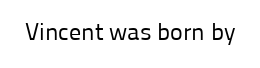
Q: Is the text bold? A: No.
Q: Is the text italic (slanted)? A: No, it is upright.
Q: Is the text underlined? A: No.
Q: Is the spacing between letters normal or unusually wide? A: Normal.
